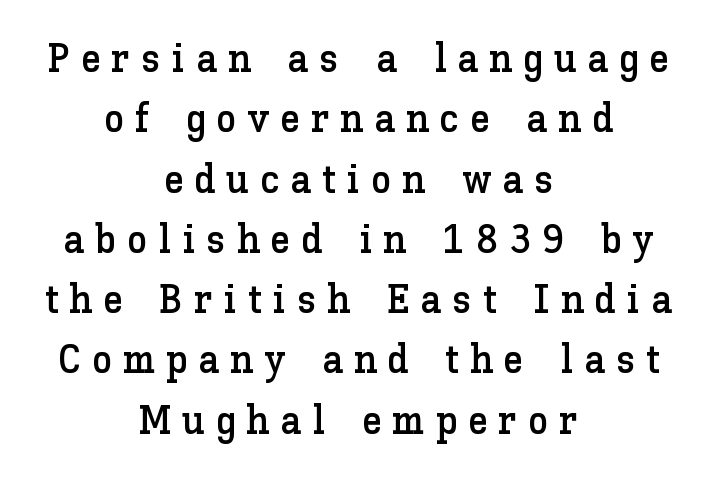
Q: Is the text italic (slanted)? A: No, it is upright.
Q: Is the text underlined? A: No.
Q: How is the paragraph aligned? A: Centered.
Q: Is the spacing between letters normal or unusually wide? A: Unusually wide.
Q: Is the spacing between lines tight, normal or loose? A: Normal.
Q: Width (condensed, normal, or wide)? A: Normal.
Q: Stroke contrast? A: Low.
Q: x-height? A: Medium.
Q: Monospaced? A: No.
